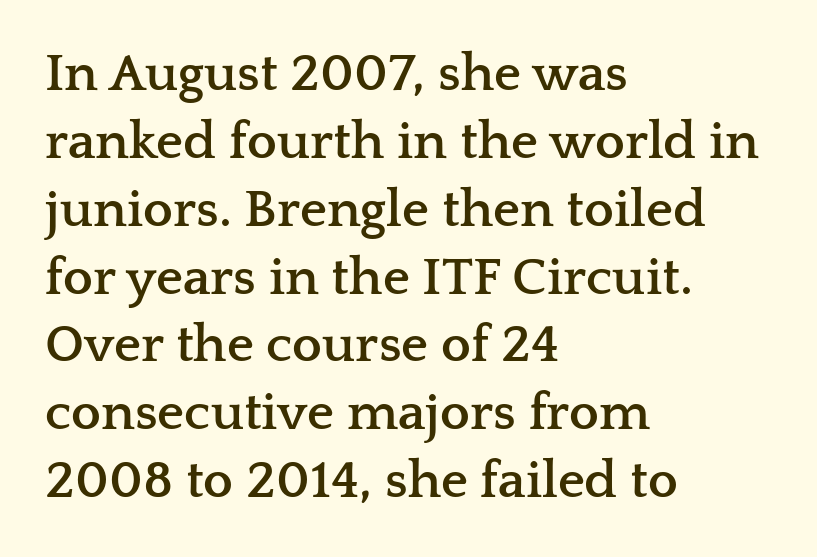
The image shows 53 px semibold, wide serif type, upright; set left-aligned, normal line spacing (1.28x), normal letter spacing, not underlined; low stroke contrast and a medium x-height.
